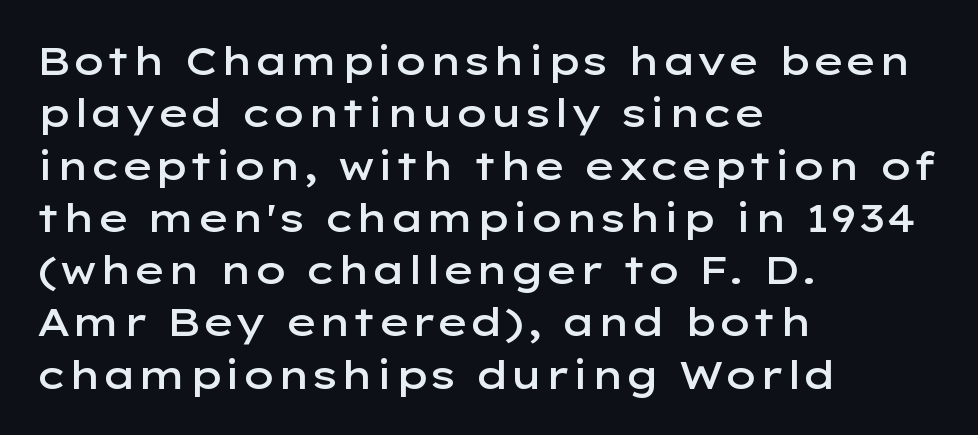
Q: Is the text bold? A: Semi-bold.
Q: Is the text italic (slanted)? A: No, it is upright.
Q: Is the typeface a serif or a sans-serif typeface? A: Sans-serif.
Q: Is the text underlined? A: No.
Q: How is the paragraph aligned? A: Left-aligned.
Q: Is the spacing between letters normal or unusually wide? A: Normal.
Q: Is the spacing between lines tight, normal or loose? A: Normal.
Q: Width (condensed, normal, or wide)? A: Wide.
Q: Stroke contrast? A: Low.
Q: x-height? A: Medium.
Q: Monospaced? A: No.
